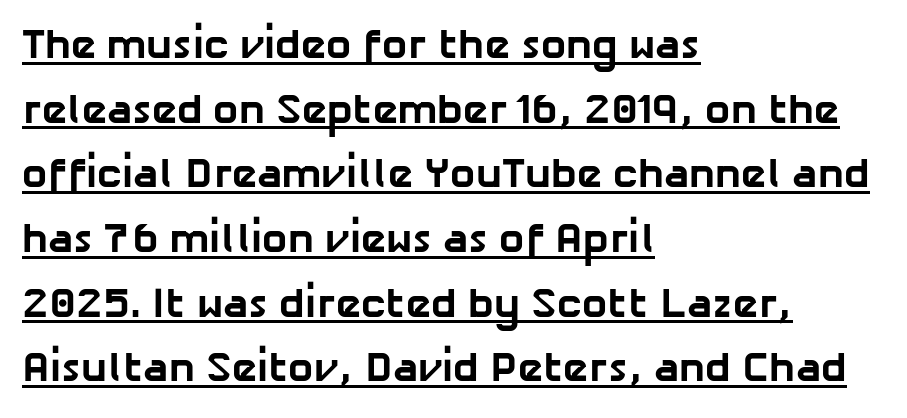
{"serif": "no", "bold": "yes", "weight": "bold", "width": "normal", "stroke_contrast": "low", "x_height": "medium", "monospaced": "no", "underline": "yes", "align": "left", "line_spacing": "normal", "line_spacing_ratio": 1.54, "letter_spacing": "normal", "letter_spacing_em": 0.0, "glyph_px": 42}
